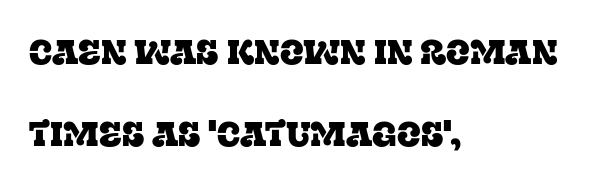
Q: Is the text italic (slanted)? A: No, it is upright.
Q: Is the typeface a serif or a sans-serif typeface? A: Serif.
Q: Is the text underlined? A: No.
Q: How is the paragraph aligned? A: Left-aligned.
Q: Is the spacing between letters normal or unusually wide? A: Normal.
Q: Is the spacing between lines tight, normal or loose? A: Loose.
Q: Width (condensed, normal, or wide)? A: Normal.
Q: Stroke contrast? A: Low.
Q: x-height? A: Large.
Q: Monospaced? A: No.
